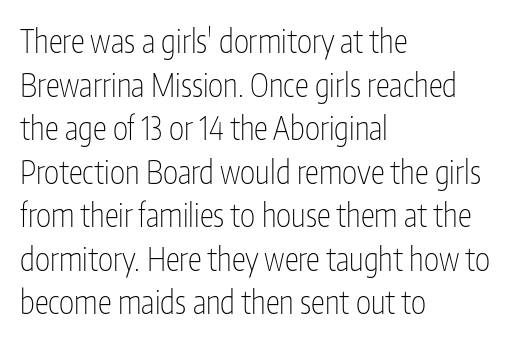
The image shows 32 px thin, condensed sans-serif type, upright; set left-aligned, normal line spacing (1.36x), normal letter spacing, not underlined; low stroke contrast and a medium x-height.
